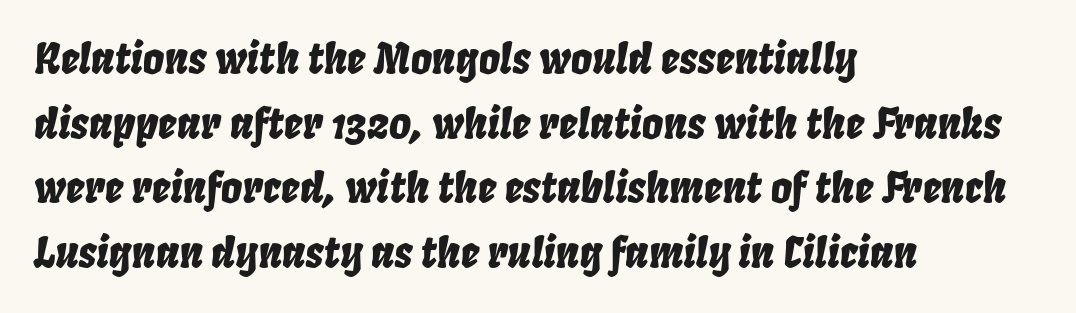
{"italic": "yes", "lean": "right", "slant_degrees": 8, "width": "condensed", "stroke_contrast": "low", "x_height": "large", "monospaced": "no", "underline": "no", "align": "left", "line_spacing": "normal", "line_spacing_ratio": 1.54, "letter_spacing": "normal", "letter_spacing_em": 0.0, "glyph_px": 42}
